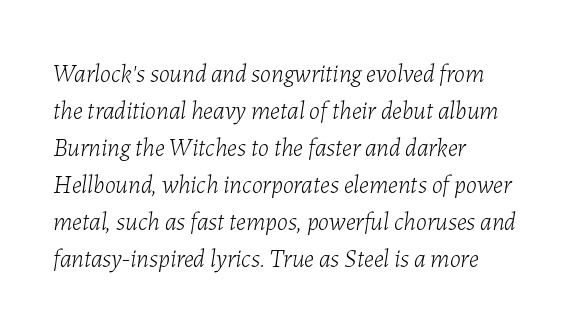
Q: Is the text bold? A: No.
Q: Is the text italic (slanted)? A: Yes, it leans right by about 7 degrees.
Q: Is the text underlined? A: No.
Q: How is the paragraph aligned? A: Left-aligned.
Q: Is the spacing between letters normal or unusually wide? A: Normal.
Q: Is the spacing between lines tight, normal or loose? A: Normal.
